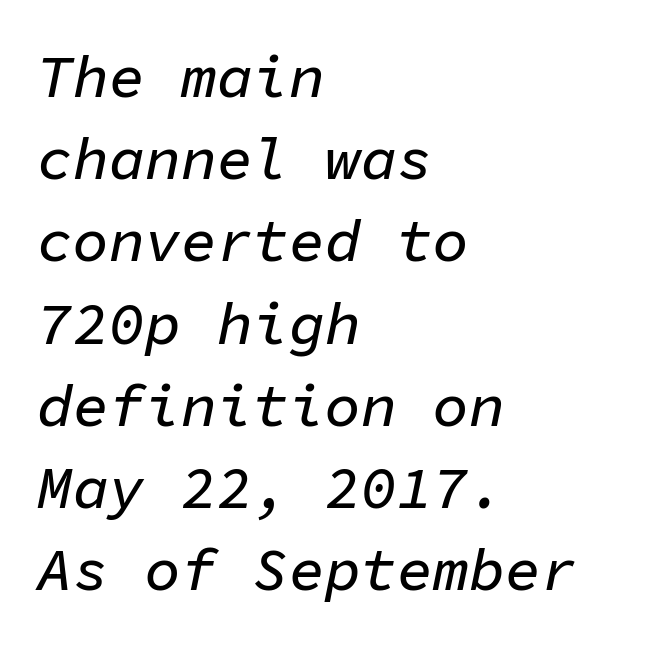
A clean baseline with only descenders dipping below it. You could count columns in this text — the font is strictly monospaced. Regular leading. Where is the straight margin? On the left.
